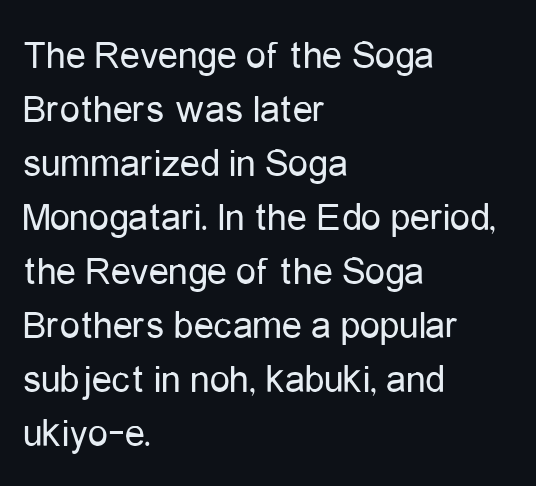
The image shows 40 px regular-weight, condensed sans-serif type, upright; set left-aligned, normal line spacing (1.35x), normal letter spacing, not underlined; low stroke contrast and a medium x-height.
